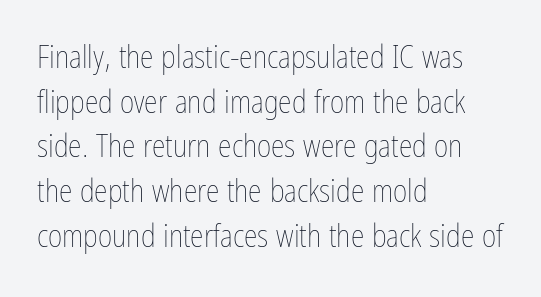
{"italic": "no", "bold": "no", "weight": "thin", "width": "condensed", "stroke_contrast": "low", "x_height": "medium", "monospaced": "no", "underline": "no", "align": "left", "line_spacing": "normal", "line_spacing_ratio": 1.44, "letter_spacing": "normal", "letter_spacing_em": 0.0, "glyph_px": 31}
